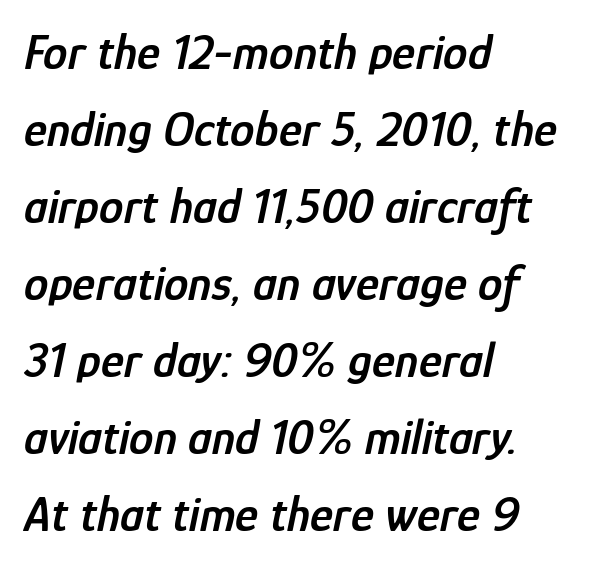
The image shows 49 px semibold, condensed type, italic (leaning right); set left-aligned, normal line spacing (1.57x), normal letter spacing, not underlined; low stroke contrast and a medium x-height.
